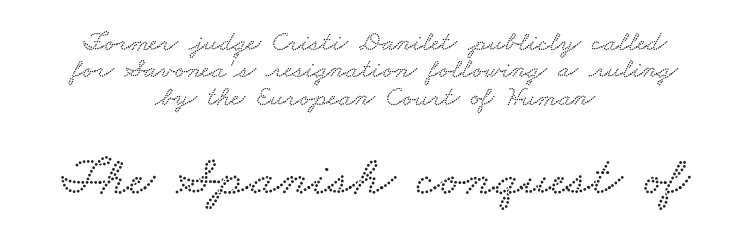
Q: Is the text underlined? A: No.
Q: How is the paragraph aligned? A: Centered.
Q: Is the spacing between letters normal or unusually wide? A: Normal.
Q: Is the spacing between lines tight, normal or loose? A: Tight.
Q: Which block of text is set in a larger size, the first (top) or the second (bottom)? A: The second (bottom) one.
Q: Width (condensed, normal, or wide)? A: Wide.
Q: Stroke contrast? A: Low.
Q: x-height? A: Small.
Q: Monospaced? A: No.
